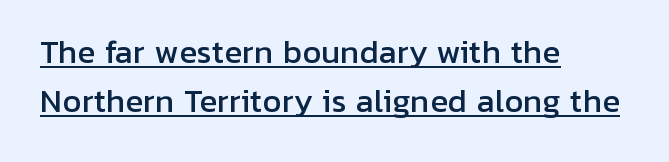
Q: Is the text italic (slanted)? A: No, it is upright.
Q: Is the typeface a serif or a sans-serif typeface? A: Sans-serif.
Q: Is the text underlined? A: Yes.
Q: How is the paragraph aligned? A: Left-aligned.
Q: Is the spacing between letters normal or unusually wide? A: Normal.
Q: Is the spacing between lines tight, normal or loose? A: Normal.
Q: Width (condensed, normal, or wide)? A: Normal.
Q: Stroke contrast? A: Low.
Q: x-height? A: Medium.
Q: Monospaced? A: No.
